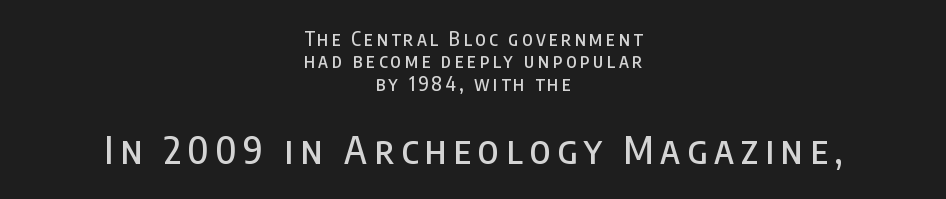
{"serif": "no", "italic": "no", "width": "condensed", "stroke_contrast": "low", "x_height": "large", "monospaced": "no", "underline": "no", "align": "center", "line_spacing_ratio": 1.18, "larger_block": "second", "size_ratio": 2.0, "glyph_px": 38}
